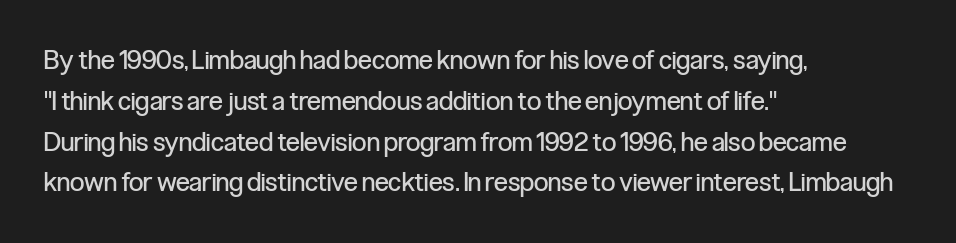
Q: Is the text bold? A: No.
Q: Is the text italic (slanted)? A: No, it is upright.
Q: Is the text underlined? A: No.
Q: How is the paragraph aligned? A: Left-aligned.
Q: Is the spacing between letters normal or unusually wide? A: Normal.
Q: Is the spacing between lines tight, normal or loose? A: Normal.
